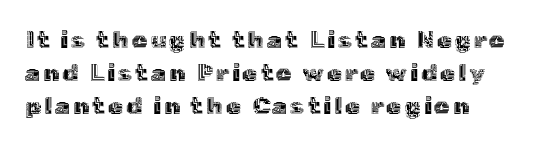
{"italic": "no", "underline": "no", "align": "left", "line_spacing": "normal", "line_spacing_ratio": 1.37, "glyph_px": 24}
